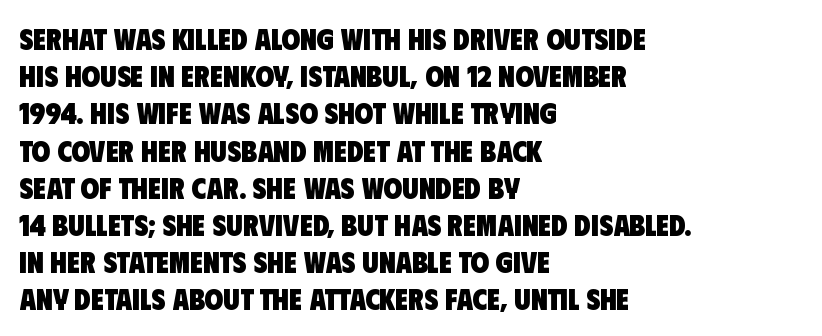
You could call the tracking neutral — neither tight nor loose. This sample has the flowing, uneven cadence of proportional lettering. The characters display no serif detailing; their extremities are plain. The paragraph shown leans on its left margin. The baseline area is clear. The passage shown is emphatically bold.
